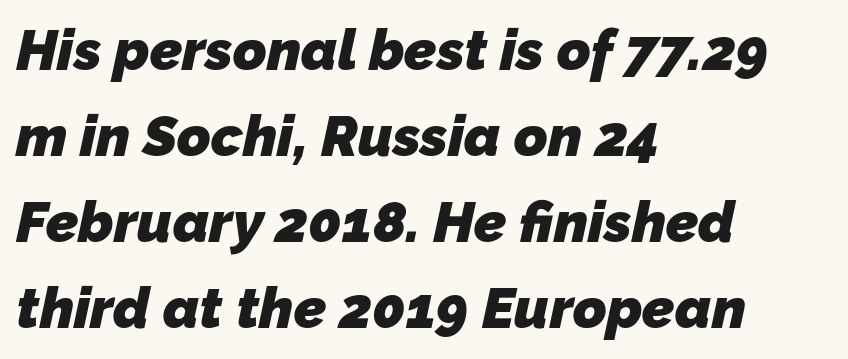
The image shows 57 px heavy sans-serif type; set left-aligned, normal line spacing (1.51x), normal letter spacing, not underlined; low stroke contrast and a medium x-height.
